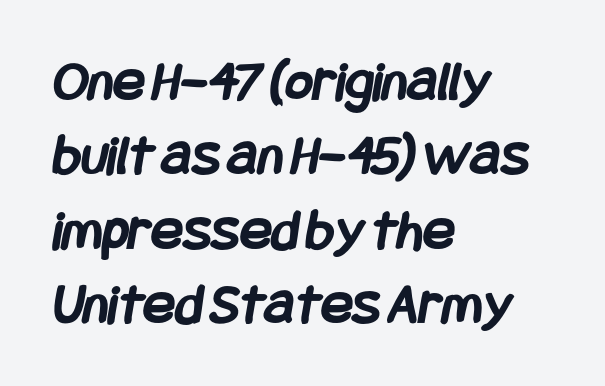
The image shows 59 px semibold, condensed sans-serif type; set left-aligned, normal line spacing (1.26x), normal letter spacing, not underlined; low stroke contrast and a large x-height.
